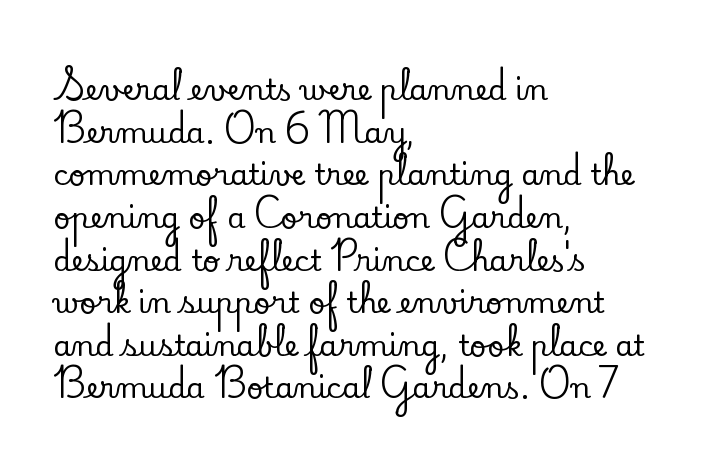
The image shows 29 px serif type, upright; set left-aligned, normal line spacing (1.47x), normal letter spacing, not underlined; low stroke contrast and a small x-height.
